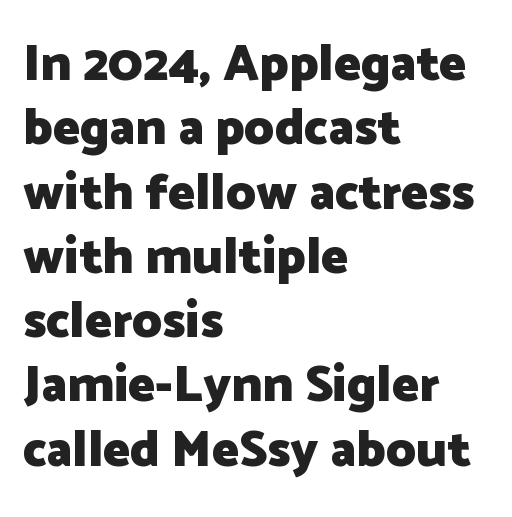
Q: Is the text bold? A: Yes.
Q: Is the text italic (slanted)? A: No, it is upright.
Q: Is the typeface a serif or a sans-serif typeface? A: Sans-serif.
Q: Is the text underlined? A: No.
Q: How is the paragraph aligned? A: Left-aligned.
Q: Is the spacing between letters normal or unusually wide? A: Normal.
Q: Is the spacing between lines tight, normal or loose? A: Normal.
Q: Width (condensed, normal, or wide)? A: Normal.
Q: Stroke contrast? A: Low.
Q: x-height? A: Medium.
Q: Monospaced? A: No.
